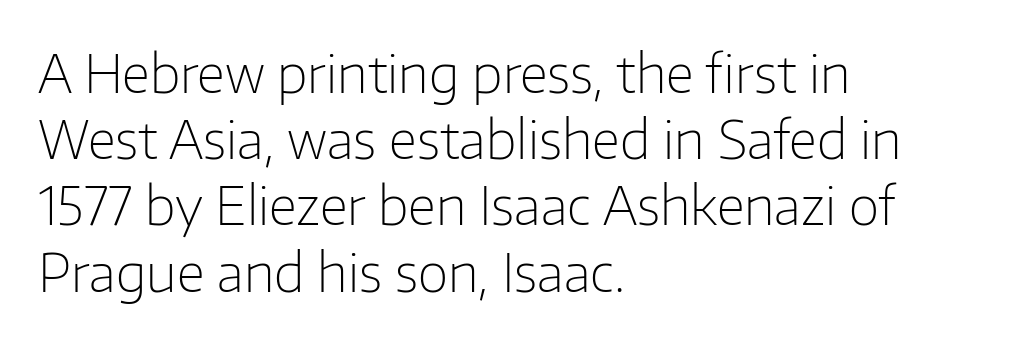
Q: Is the text bold? A: No.
Q: Is the text italic (slanted)? A: No, it is upright.
Q: Is the typeface a serif or a sans-serif typeface? A: Sans-serif.
Q: Is the text underlined? A: No.
Q: How is the paragraph aligned? A: Left-aligned.
Q: Is the spacing between letters normal or unusually wide? A: Normal.
Q: Is the spacing between lines tight, normal or loose? A: Normal.
Q: Width (condensed, normal, or wide)? A: Normal.
Q: Stroke contrast? A: Low.
Q: x-height? A: Medium.
Q: Monospaced? A: No.
